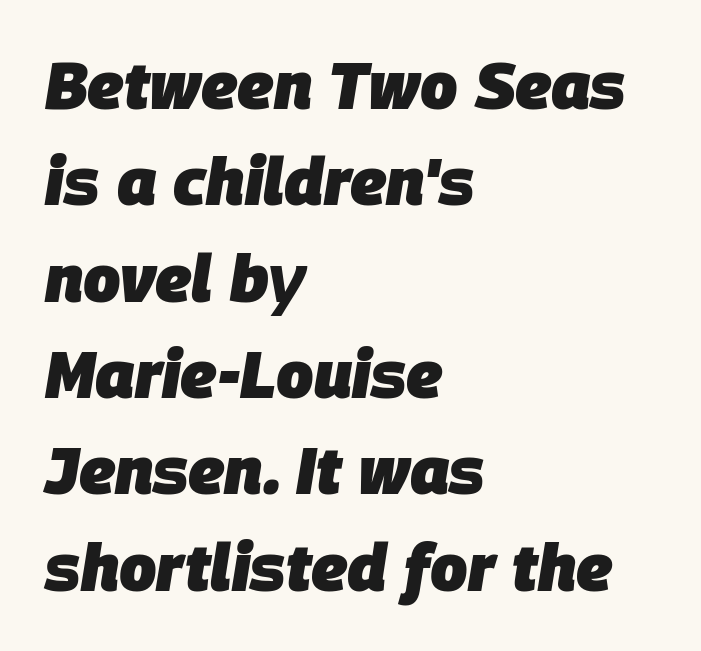
Q: Is the text bold? A: Yes.
Q: Is the text italic (slanted)? A: Yes, it leans right by about 9 degrees.
Q: Is the text underlined? A: No.
Q: How is the paragraph aligned? A: Left-aligned.
Q: Is the spacing between letters normal or unusually wide? A: Normal.
Q: Is the spacing between lines tight, normal or loose? A: Normal.
Q: Width (condensed, normal, or wide)? A: Normal.
Q: Stroke contrast? A: Low.
Q: x-height? A: Large.
Q: Monospaced? A: No.
